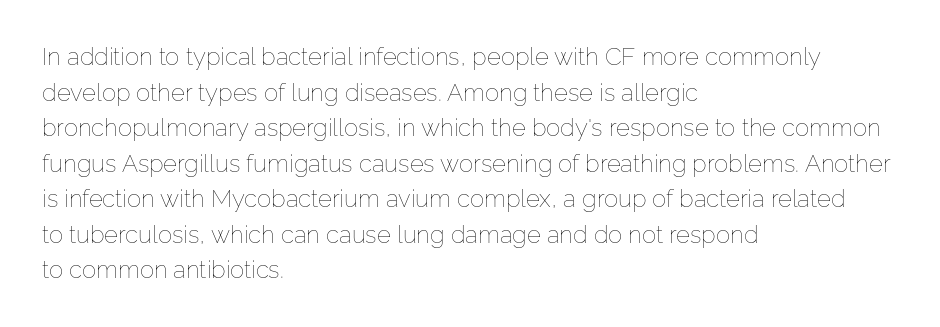
The image shows 24 px text type, upright; set left-aligned, normal line spacing (1.48x), normal letter spacing, not underlined.
